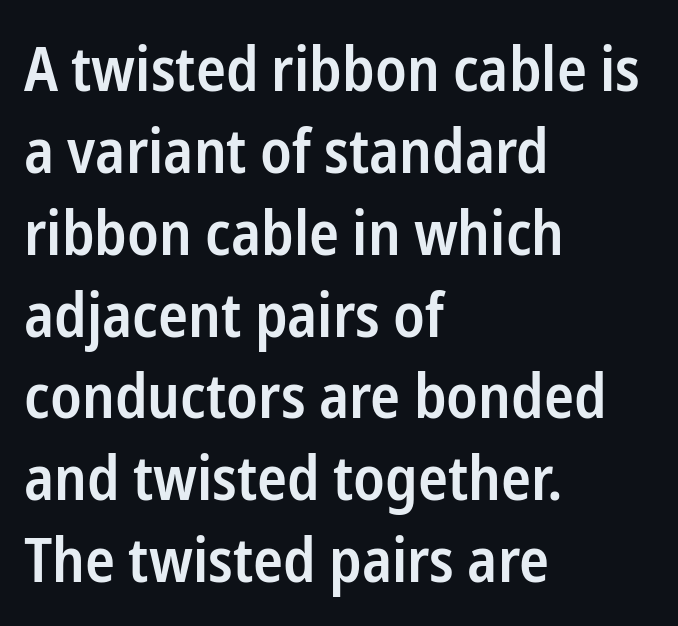
The image shows 62 px semibold, condensed sans-serif type, upright; set left-aligned, normal line spacing (1.32x), normal letter spacing, not underlined; low stroke contrast and a medium x-height.
